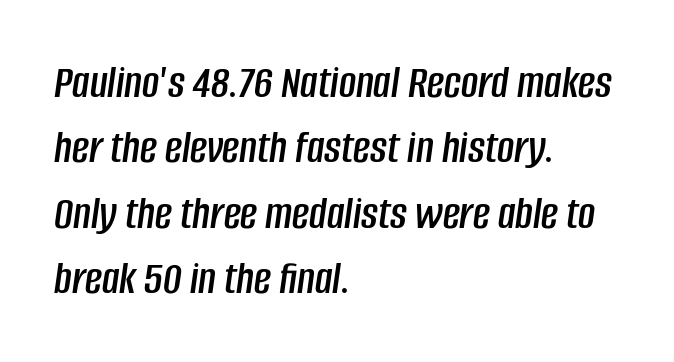
Q: Is the text italic (slanted)? A: Yes, it leans right by about 8 degrees.
Q: Is the text underlined? A: No.
Q: How is the paragraph aligned? A: Left-aligned.
Q: Is the spacing between letters normal or unusually wide? A: Normal.
Q: Is the spacing between lines tight, normal or loose? A: Normal.
Q: Width (condensed, normal, or wide)? A: Condensed.
Q: Stroke contrast? A: Low.
Q: x-height? A: Large.
Q: Monospaced? A: No.
